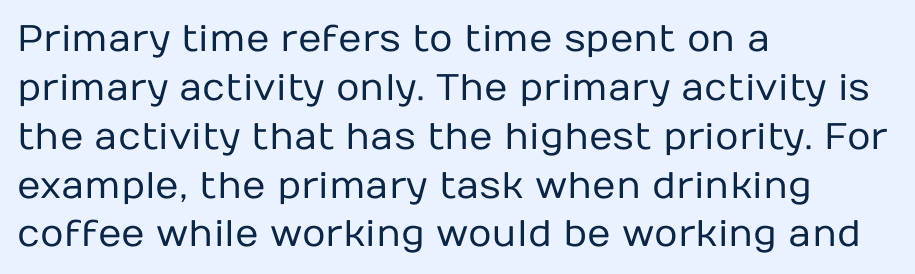
Q: Is the text bold? A: No.
Q: Is the text italic (slanted)? A: No, it is upright.
Q: Is the typeface a serif or a sans-serif typeface? A: Sans-serif.
Q: Is the text underlined? A: No.
Q: How is the paragraph aligned? A: Left-aligned.
Q: Is the spacing between letters normal or unusually wide? A: Normal.
Q: Is the spacing between lines tight, normal or loose? A: Normal.
Q: Width (condensed, normal, or wide)? A: Normal.
Q: Stroke contrast? A: Low.
Q: x-height? A: Medium.
Q: Monospaced? A: No.
